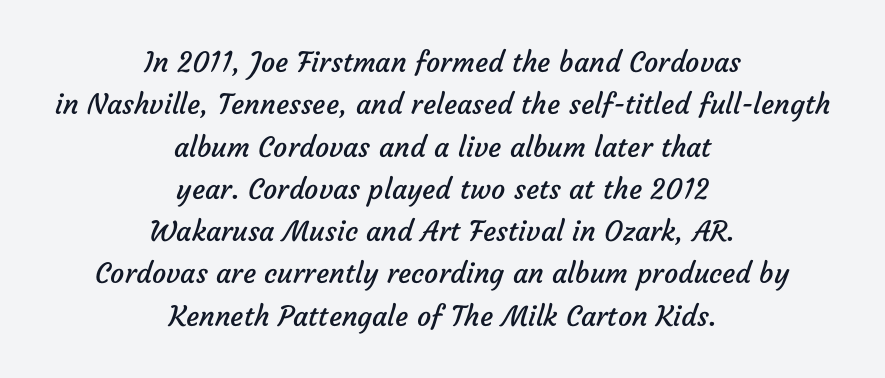
A light-to-regular cut is what we see here. What stands out about the letter spacing? Nothing — it is the standard amount. The leading is moderate, giving the passage an even texture. The designer went with a sans here, leaving each stem footless. Leftover space on each line is divided equally before and after the words. The space directly below the letters is spotless.
